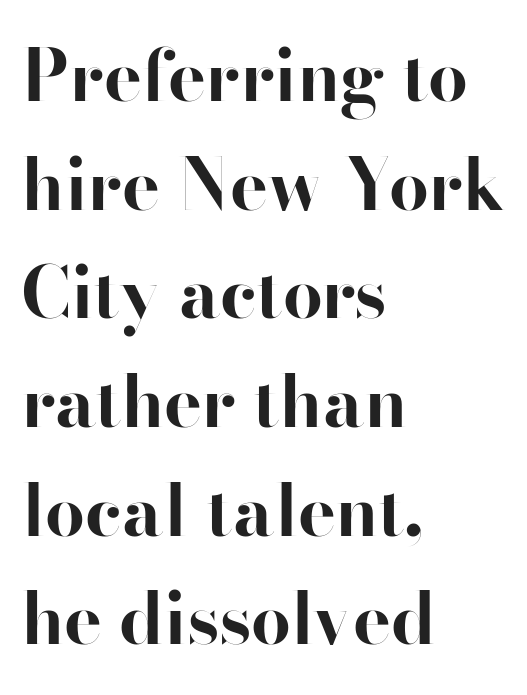
The image shows 71 px bold sans-serif type, upright; set left-aligned, normal line spacing (1.53x), normal letter spacing, not underlined; high stroke contrast and a small x-height.
